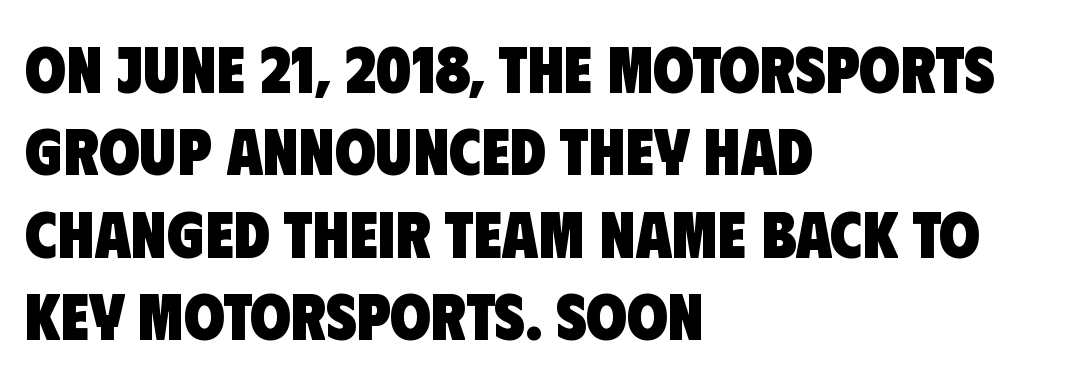
{"serif": "no", "bold": "yes", "weight": "heavy", "width": "condensed", "stroke_contrast": "low", "x_height": "large", "monospaced": "no", "underline": "no", "align": "left", "line_spacing": "normal", "line_spacing_ratio": 1.25, "letter_spacing": "normal", "letter_spacing_em": 0.0, "glyph_px": 66}
